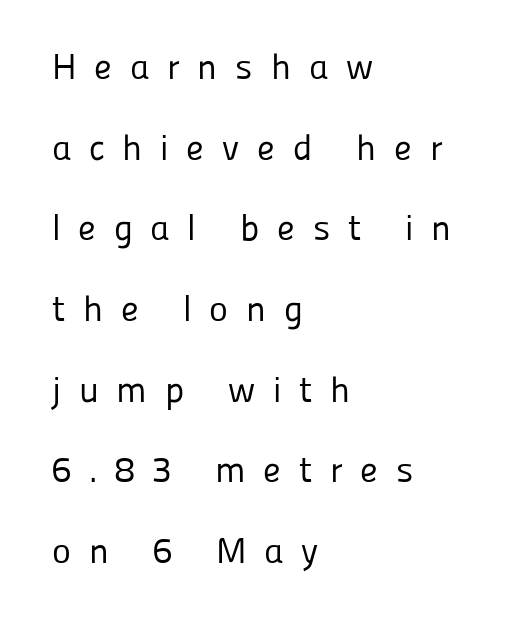
The image shows 36 px regular-weight sans-serif type, upright; set left-aligned, loose line spacing (2.24x), unusually wide letter spacing (+0.49 em), not underlined; low stroke contrast and a medium x-height.
